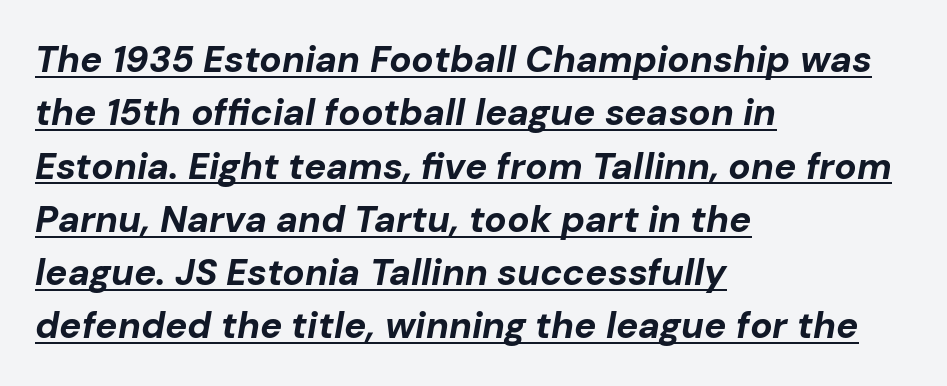
{"italic": "yes", "lean": "right", "slant_degrees": 10, "bold": "yes", "weight": "bold", "width": "normal", "stroke_contrast": "low", "x_height": "medium", "monospaced": "no", "underline": "yes", "align": "left", "line_spacing": "normal", "line_spacing_ratio": 1.44, "letter_spacing": "normal", "letter_spacing_em": 0.0, "glyph_px": 37}
